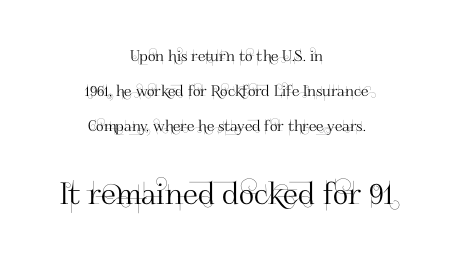
{"serif": "no", "italic": "no", "width": "normal", "stroke_contrast": "high", "x_height": "small", "monospaced": "no", "underline": "no", "align": "center", "line_spacing": "loose", "line_spacing_ratio": 2.34, "letter_spacing": "normal", "letter_spacing_em": 0.0, "larger_block": "second", "size_ratio": 2.0, "glyph_px": 30}
